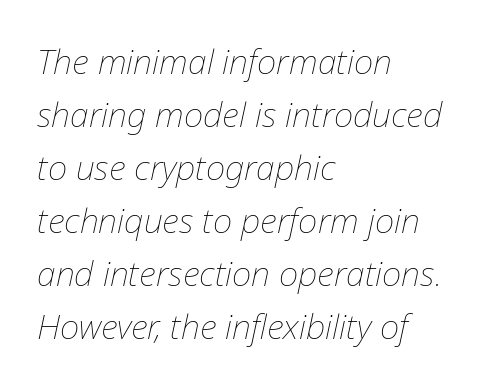
{"italic": "yes", "lean": "right", "slant_degrees": 12, "bold": "no", "weight": "thin", "width": "normal", "stroke_contrast": "low", "x_height": "medium", "monospaced": "no", "underline": "no", "align": "left", "line_spacing": "normal", "line_spacing_ratio": 1.56, "letter_spacing": "normal", "letter_spacing_em": 0.0, "glyph_px": 34}
